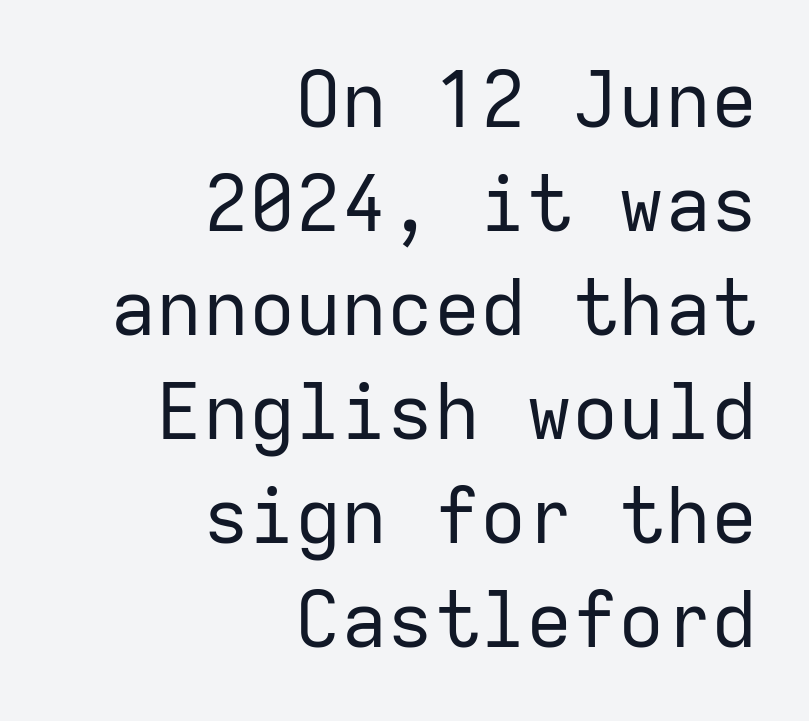
Q: Is the text bold? A: No.
Q: Is the text italic (slanted)? A: No, it is upright.
Q: Is the typeface a serif or a sans-serif typeface? A: Sans-serif.
Q: Is the text underlined? A: No.
Q: How is the paragraph aligned? A: Right-aligned.
Q: Is the spacing between letters normal or unusually wide? A: Normal.
Q: Is the spacing between lines tight, normal or loose? A: Normal.
Q: Width (condensed, normal, or wide)? A: Normal.
Q: Stroke contrast? A: Low.
Q: x-height? A: Medium.
Q: Monospaced? A: Yes.
